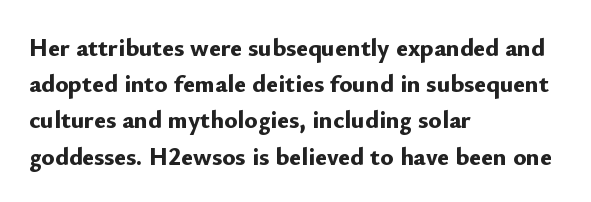
The image shows 25 px bold type, upright; set left-aligned, normal line spacing (1.45x), normal letter spacing, not underlined.
